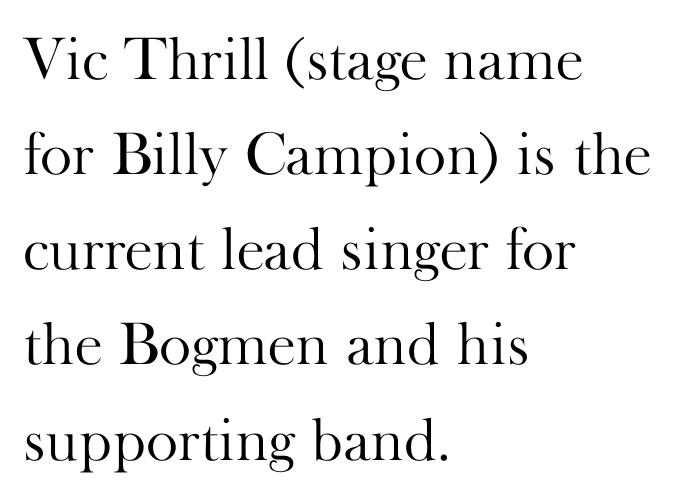
The image shows 61 px light serif type, upright; set left-aligned, normal line spacing (1.56x), normal letter spacing, not underlined; high stroke contrast and a small x-height.
